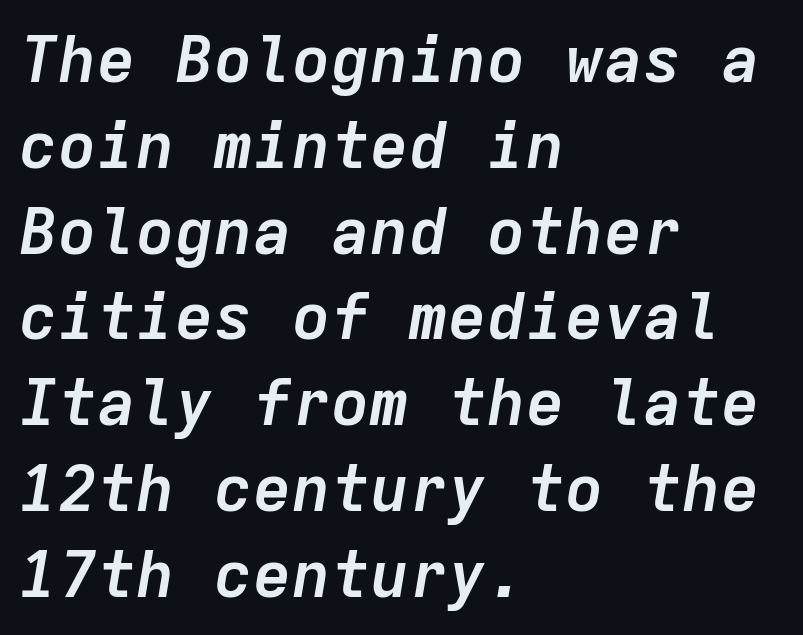
Q: Is the text bold? A: Yes.
Q: Is the text italic (slanted)? A: Yes, it leans right by about 9 degrees.
Q: Is the text underlined? A: No.
Q: How is the paragraph aligned? A: Left-aligned.
Q: Is the spacing between letters normal or unusually wide? A: Normal.
Q: Is the spacing between lines tight, normal or loose? A: Normal.
Q: Width (condensed, normal, or wide)? A: Normal.
Q: Stroke contrast? A: Low.
Q: x-height? A: Medium.
Q: Monospaced? A: Yes.
